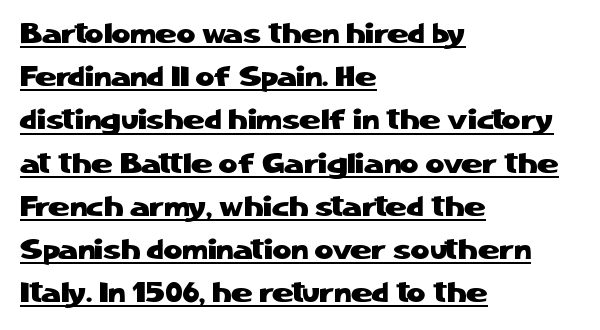
In designer terms, the underline attribute is active on this setting. Examine the stroke ends and you'll find no serifs. Spacing between characters is what you'd get straight out of the box. Layout note: lines flush left. Notice how descenders clear the ascenders below comfortably — that's standard leading. Do the characters align in a grid? No, the font is proportional.
